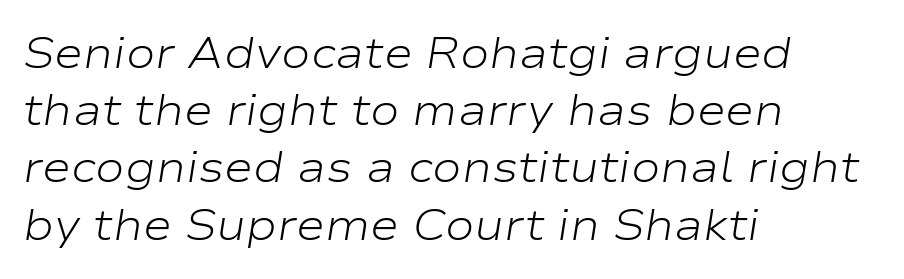
Q: Is the text bold? A: No.
Q: Is the text italic (slanted)? A: Yes, it leans right by about 9 degrees.
Q: Is the text underlined? A: No.
Q: How is the paragraph aligned? A: Left-aligned.
Q: Is the spacing between letters normal or unusually wide? A: Normal.
Q: Is the spacing between lines tight, normal or loose? A: Normal.
Q: Width (condensed, normal, or wide)? A: Wide.
Q: Stroke contrast? A: Low.
Q: x-height? A: Medium.
Q: Monospaced? A: No.
